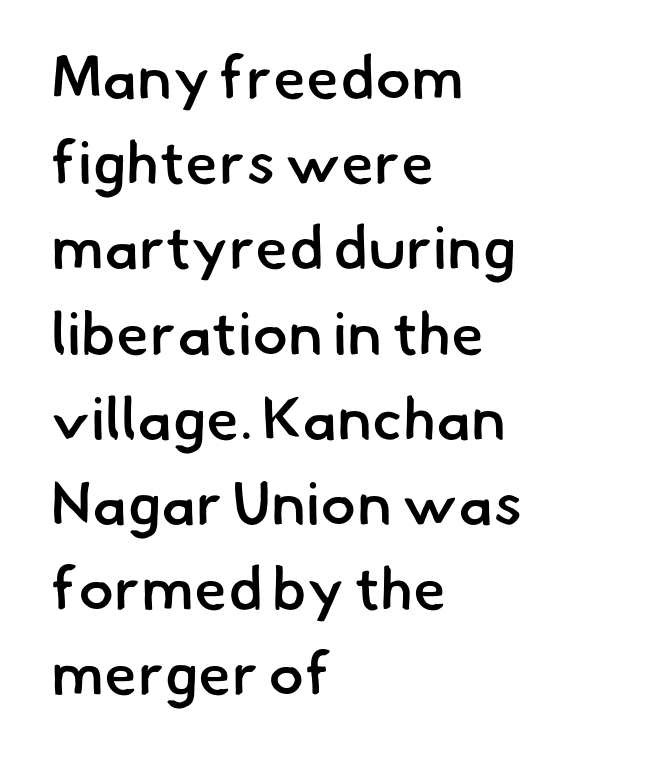
{"serif": "no", "bold": "semi", "weight": "semibold", "width": "normal", "stroke_contrast": "low", "x_height": "small", "monospaced": "no", "underline": "no", "align": "left", "line_spacing": "normal", "line_spacing_ratio": 1.42, "letter_spacing": "normal", "letter_spacing_em": 0.0, "glyph_px": 60}
